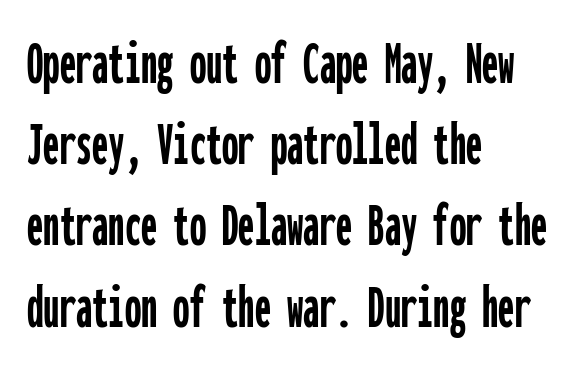
Descenders hang freely into open space. The letters stand upright; this is a roman face. These lines keep a tight, regular rhythm from letter to letter. I'd call this a sans setting — the letters go barefoot. Monospaced: the letters line up in strict vertical columns. Caption: multi-line text, flush left, ragged right.
